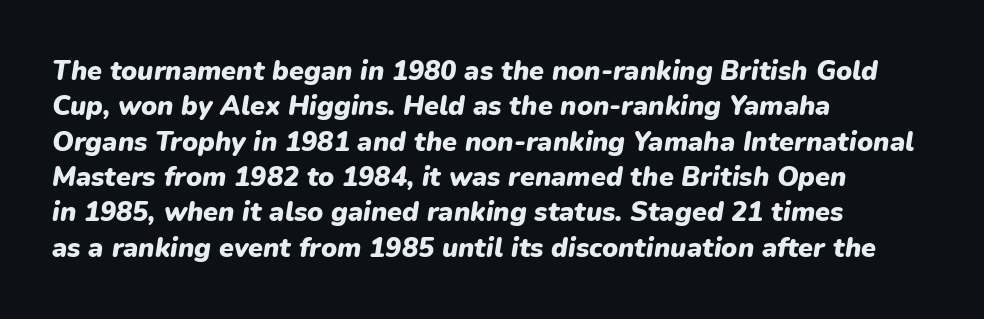
Q: Is the text bold? A: Yes.
Q: Is the text italic (slanted)? A: Yes, it leans right by about 9 degrees.
Q: Is the text underlined? A: No.
Q: How is the paragraph aligned? A: Left-aligned.
Q: Is the spacing between letters normal or unusually wide? A: Normal.
Q: Is the spacing between lines tight, normal or loose? A: Normal.
